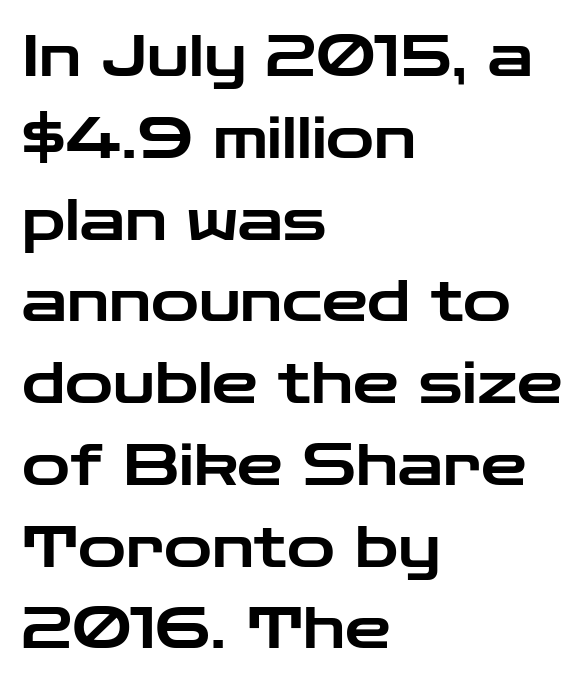
This sample is left-justified, so line endings fall wherever the words run out. Are there feet on the stems? There aren't — it's a sans. You could not count columns in this text — the font is proportionally spaced. In terms of leading, this rendering sits right in the middle.
